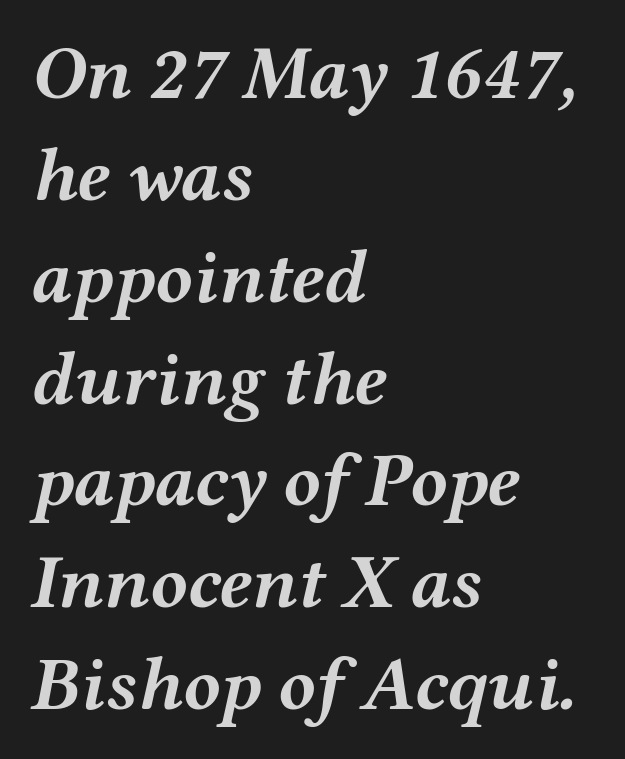
The image shows 76 px semibold, wide type, italic (leaning right); set left-aligned, normal line spacing (1.34x), normal letter spacing, not underlined; medium stroke contrast and a medium x-height.
